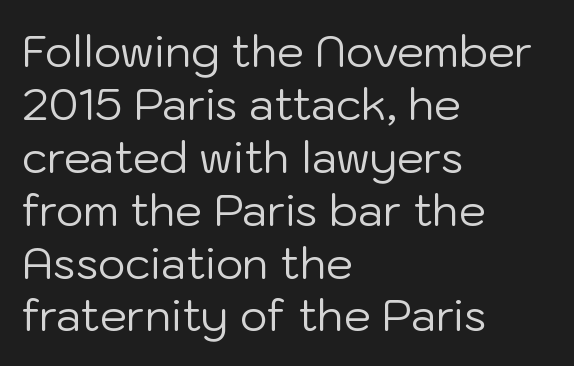
Is the type heavy? It reads as light-to-regular instead. A typesetter would call this proportional, since set widths differ per character. The rendering anchors every line to the left-hand side. Does the lettering tilt? It doesn't — this is upright.
